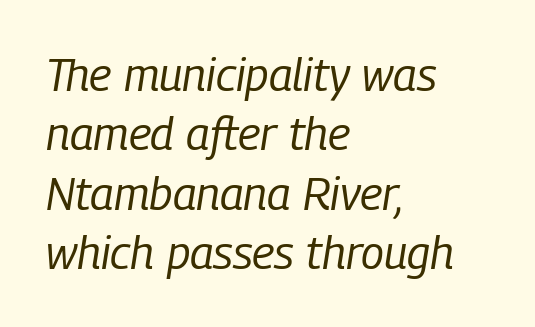
Is this a fixed-width face? No — the glyphs have proportional, varying widths. The strokes are not fattened; the text isn't bold. Baseline-to-baseline distance is the conventional proportion of letter height. The letterforms sit shoulder to shoulder at normal distance. Emphasis-style slanted type is in use. A bare baseline throughout the passage.
